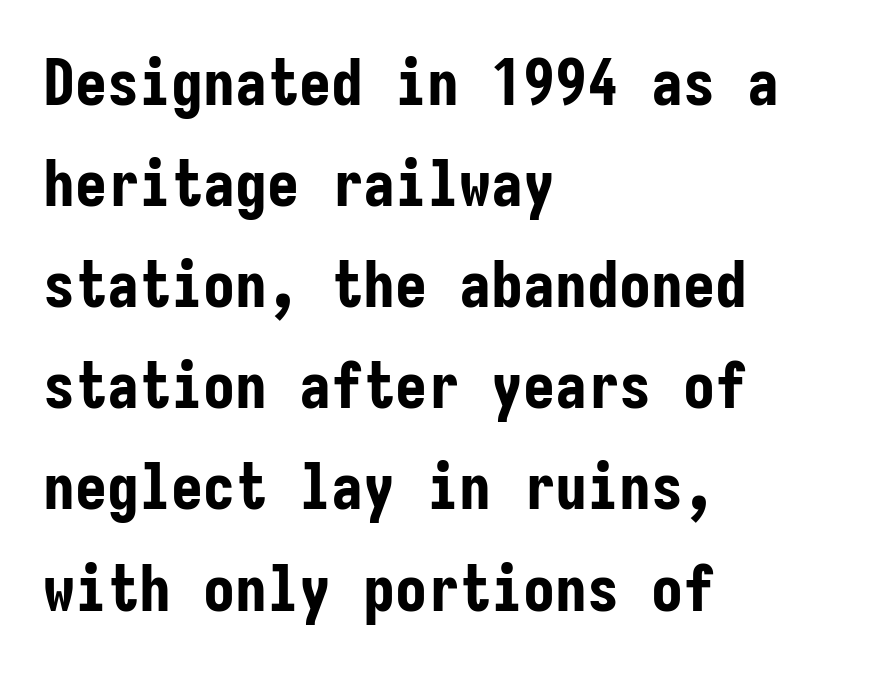
Q: Is the text bold? A: Yes.
Q: Is the text italic (slanted)? A: No, it is upright.
Q: Is the typeface a serif or a sans-serif typeface? A: Sans-serif.
Q: Is the text underlined? A: No.
Q: How is the paragraph aligned? A: Left-aligned.
Q: Is the spacing between letters normal or unusually wide? A: Normal.
Q: Is the spacing between lines tight, normal or loose? A: Normal.
Q: Width (condensed, normal, or wide)? A: Condensed.
Q: Stroke contrast? A: Low.
Q: x-height? A: Medium.
Q: Monospaced? A: Yes.
